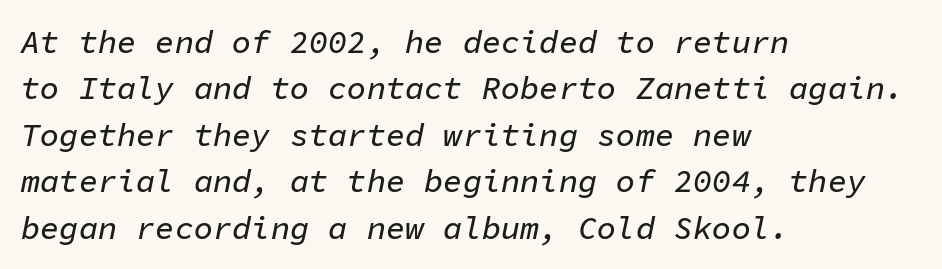
The image shows 32 px text type, italic (leaning right), monospaced; set left-aligned, normal line spacing (1.45x), normal letter spacing, not underlined; low stroke contrast and a medium x-height.
